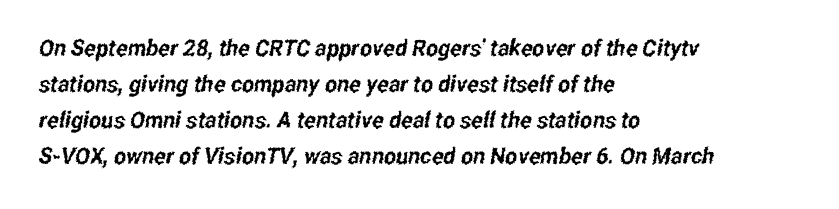
Q: Is the text underlined? A: No.
Q: How is the paragraph aligned? A: Left-aligned.
Q: Is the spacing between letters normal or unusually wide? A: Normal.
Q: Is the spacing between lines tight, normal or loose? A: Normal.
